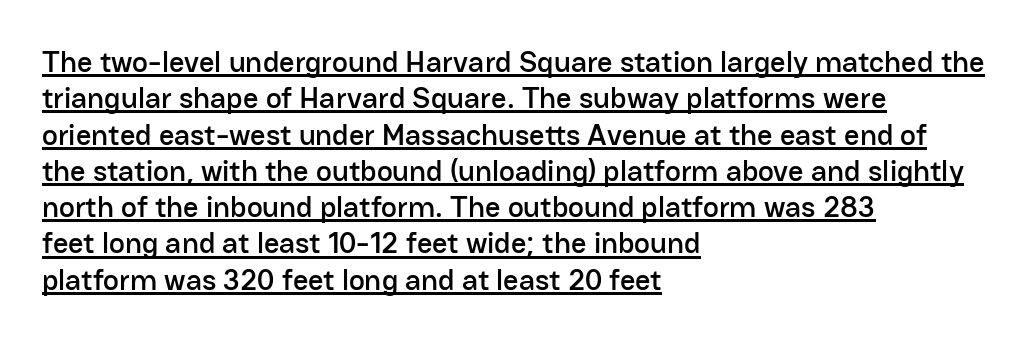
The image shows 30 px sans-serif type, upright; set left-aligned, line spacing 1.21x, normal letter spacing, underlined; low stroke contrast and a medium x-height.
